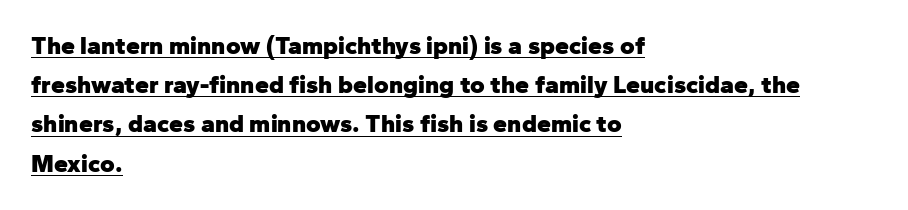
{"italic": "no", "bold": "yes", "underline": "yes", "align": "left", "line_spacing": "normal", "line_spacing_ratio": 1.57, "letter_spacing": "normal", "letter_spacing_em": 0.0, "glyph_px": 25}
